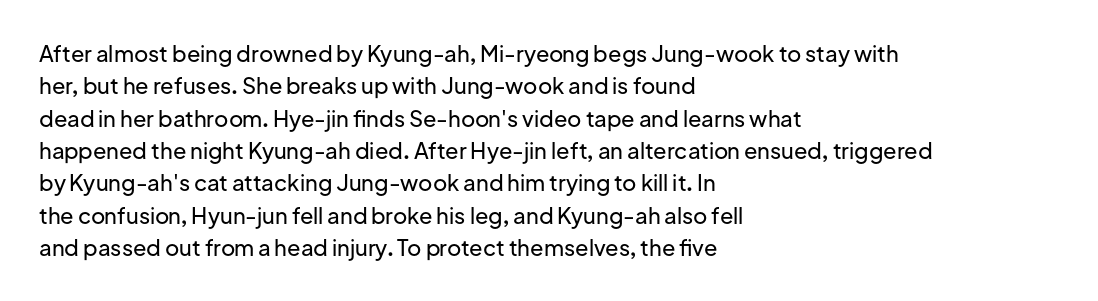
Bare-footed words on every line. The space between consecutive lines is moderate. Caption: standard tracking, unaltered. The lettering holds an erect, upright posture throughout. The text block is weighted toward the left margin, trailing off unevenly rightward.
